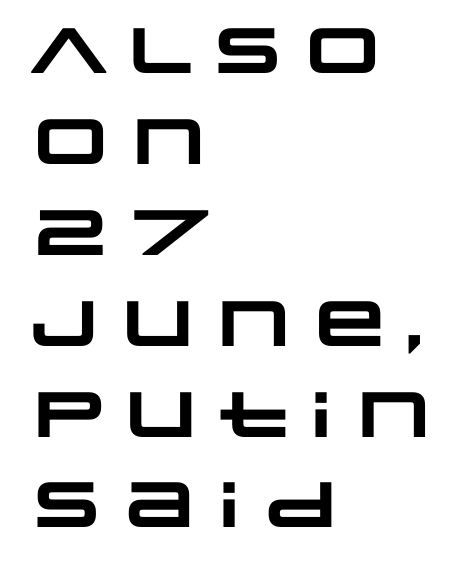
{"serif": "no", "bold": "yes", "weight": "heavy", "width": "wide", "stroke_contrast": "low", "x_height": "large", "monospaced": "no", "underline": "no", "align": "left", "line_spacing": "normal", "line_spacing_ratio": 1.42, "letter_spacing": "normal", "letter_spacing_em": 0.0, "glyph_px": 64}
